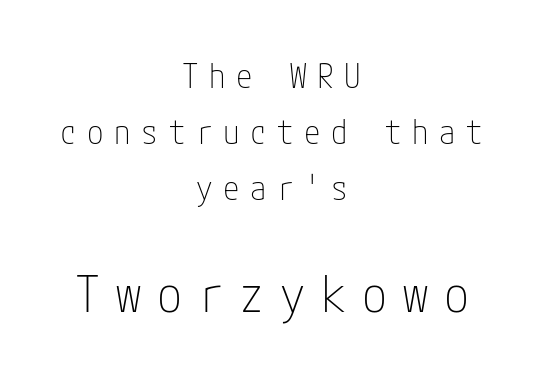
The image shows 50 px thin, condensed sans-serif type, upright; set centered, normal line spacing (1.69x), unusually wide letter spacing (+0.32 em), not underlined; the second (bottom) block is 1.52x larger; low stroke contrast and a medium x-height.
